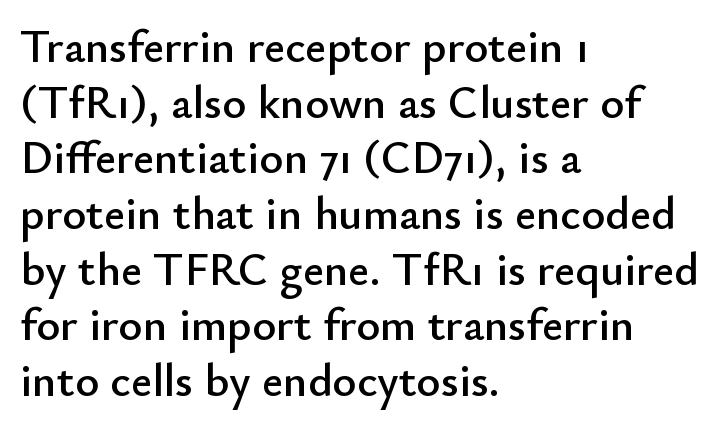
{"serif": "no", "italic": "no", "width": "normal", "stroke_contrast": "low", "x_height": "small", "monospaced": "no", "underline": "no", "align": "left", "line_spacing_ratio": 1.21, "letter_spacing": "normal", "letter_spacing_em": 0.0, "glyph_px": 46}
